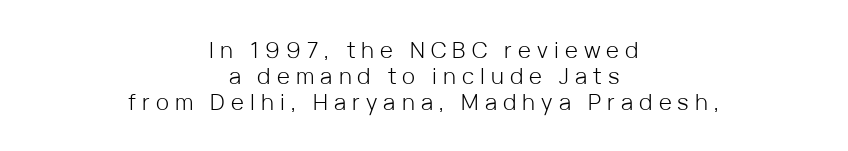
{"italic": "no", "bold": "no", "underline": "no", "align": "center", "line_spacing_ratio": 1.18, "letter_spacing": "wide", "letter_spacing_em": 0.28, "glyph_px": 22}
